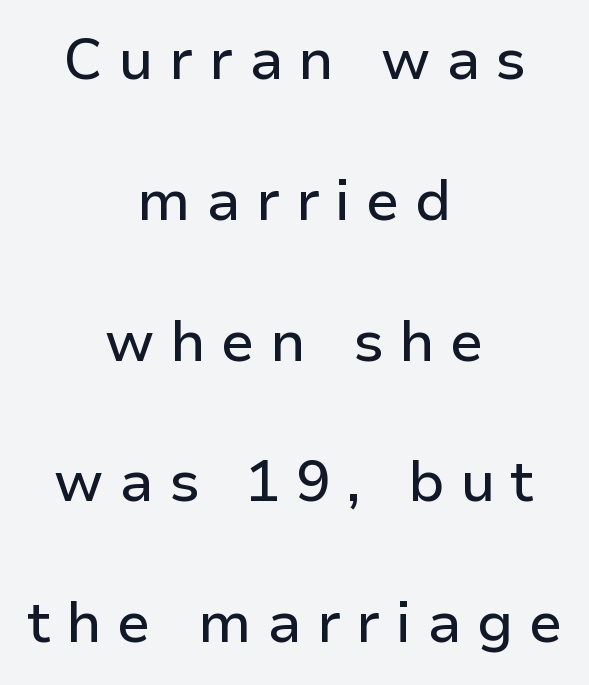
{"serif": "no", "italic": "no", "width": "normal", "stroke_contrast": "low", "x_height": "medium", "monospaced": "no", "underline": "no", "align": "center", "line_spacing": "loose", "line_spacing_ratio": 2.47, "letter_spacing": "wide", "letter_spacing_em": 0.27, "glyph_px": 57}
